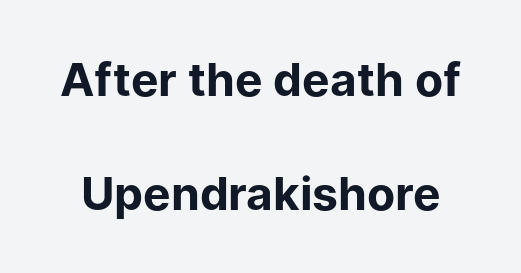
Q: Is the text bold? A: Yes.
Q: Is the text italic (slanted)? A: No, it is upright.
Q: Is the typeface a serif or a sans-serif typeface? A: Sans-serif.
Q: Is the text underlined? A: No.
Q: Is the spacing between letters normal or unusually wide? A: Normal.
Q: Is the spacing between lines tight, normal or loose? A: Loose.
Q: Width (condensed, normal, or wide)? A: Normal.
Q: Stroke contrast? A: Low.
Q: x-height? A: Medium.
Q: Monospaced? A: No.
